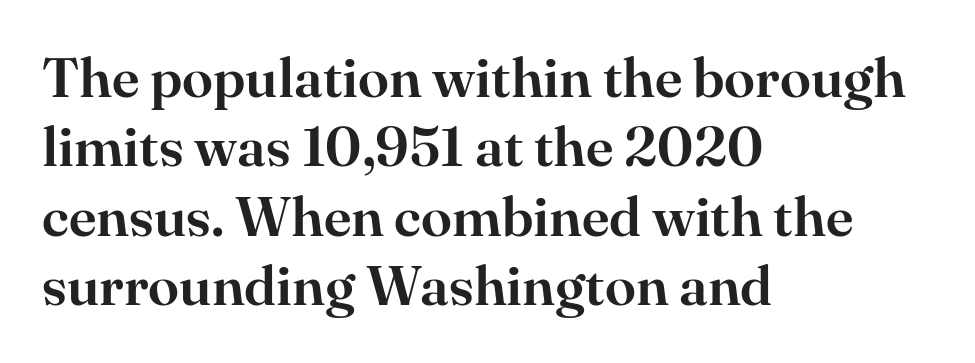
{"serif": "yes", "italic": "no", "width": "normal", "stroke_contrast": "high", "x_height": "small", "monospaced": "no", "underline": "no", "align": "left", "line_spacing_ratio": 1.24, "letter_spacing": "normal", "letter_spacing_em": 0.0, "glyph_px": 56}
